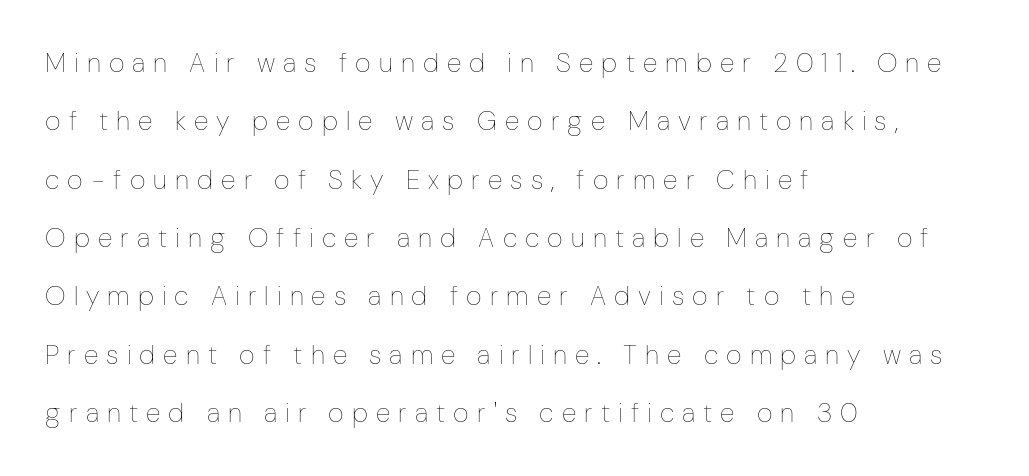
The space beneath each line is pristine and unruled. What's the leading like? Stretched, with rows far apart. The line texture is sparse and dotted thanks to wide tracking. This is roman type, the default non-slanted kind.
